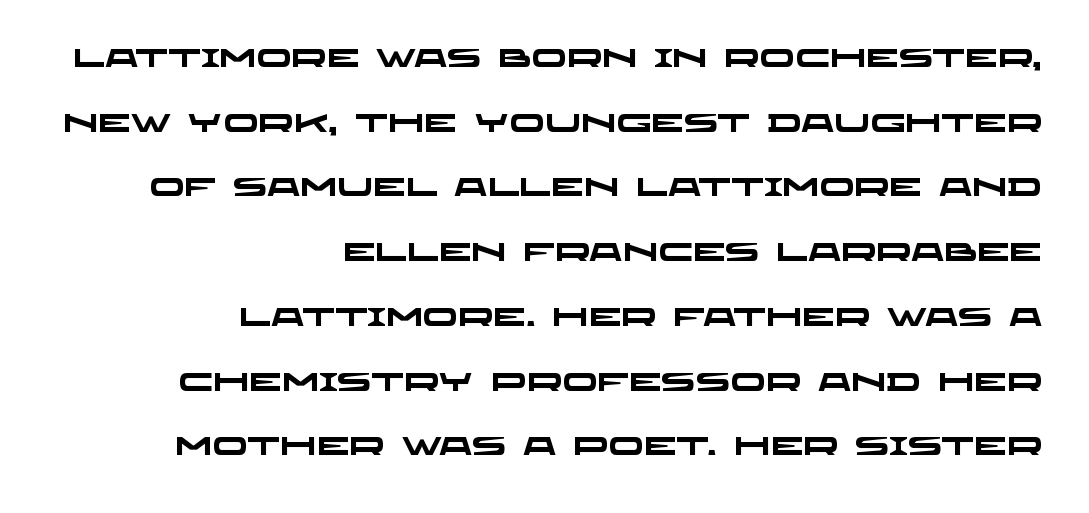
The image shows 26 px bold type; set right-aligned, loose line spacing (2.49x), normal letter spacing, not underlined.
